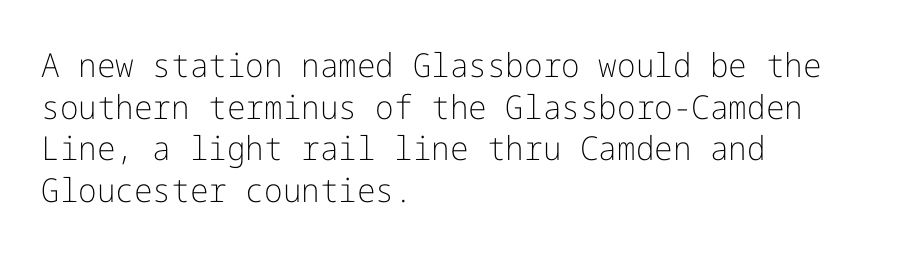
Q: Is the text bold? A: No.
Q: Is the text italic (slanted)? A: No, it is upright.
Q: Is the typeface a serif or a sans-serif typeface? A: Sans-serif.
Q: Is the text underlined? A: No.
Q: How is the paragraph aligned? A: Left-aligned.
Q: Is the spacing between letters normal or unusually wide? A: Normal.
Q: Is the spacing between lines tight, normal or loose? A: Normal.
Q: Width (condensed, normal, or wide)? A: Normal.
Q: Stroke contrast? A: Low.
Q: x-height? A: Medium.
